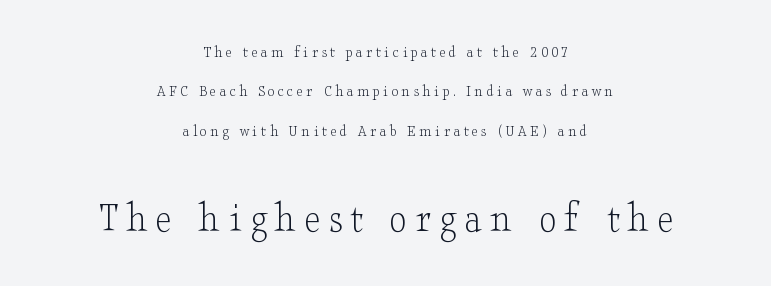
Does the leading feel generous? Absolutely, it's lavish. Which chunk is bigger? The second one — the bottom block dwarfs the top. A typesetter would label this face a serif. Think standard paragraph weight, or any step lighter than that.
